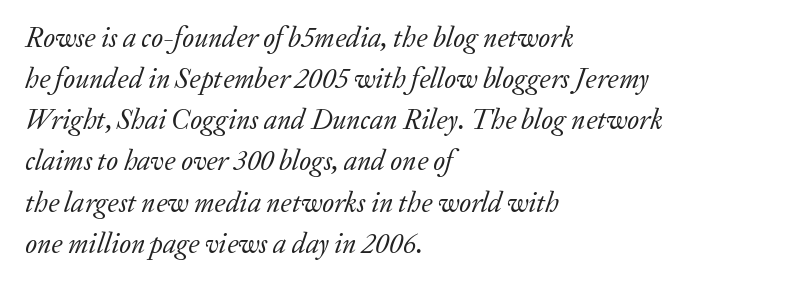
{"serif": "yes", "italic": "yes", "lean": "right", "slant_degrees": 20, "bold": "no", "weight": "regular", "width": "normal", "stroke_contrast": "low", "x_height": "medium", "monospaced": "no", "underline": "no", "align": "left", "line_spacing": "normal", "line_spacing_ratio": 1.47, "letter_spacing": "normal", "letter_spacing_em": 0.0, "glyph_px": 28}
